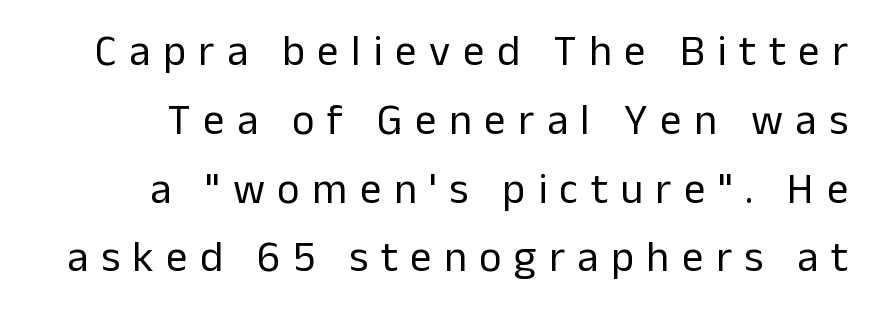
The image shows 43 px regular-weight sans-serif type, upright; set right-aligned, normal line spacing (1.6x), unusually wide letter spacing (+0.29 em), not underlined; low stroke contrast and a medium x-height.
